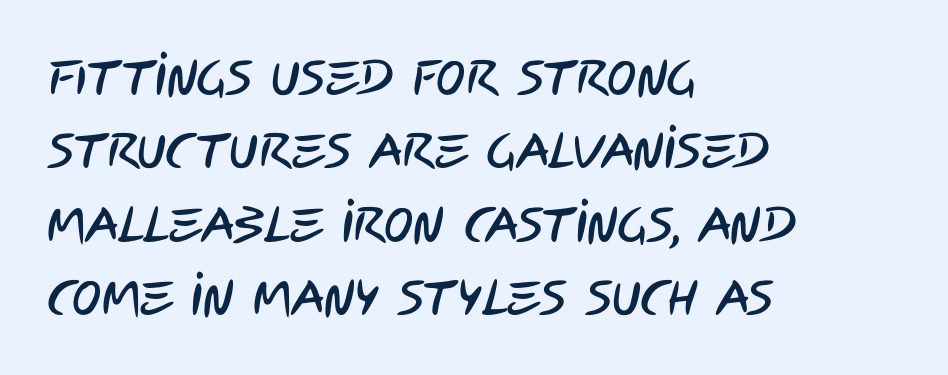
The image shows 49 px condensed sans-serif type; set left-aligned, normal line spacing (1.5x), normal letter spacing, not underlined; low stroke contrast and a large x-height.
